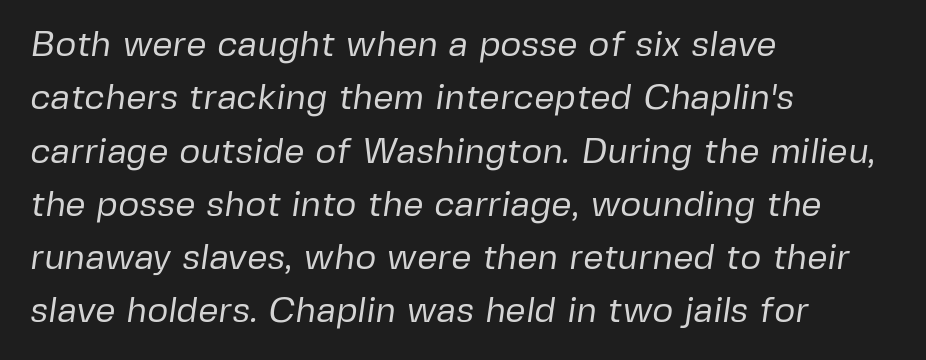
Compared with a typical body face, this is equally light or lighter still. Letters rest on an invisible, unmarked baseline. Classification — sans serif. The vertical gap from one line to the next is medium. In terms of letterspacing, this is plain default setting.
